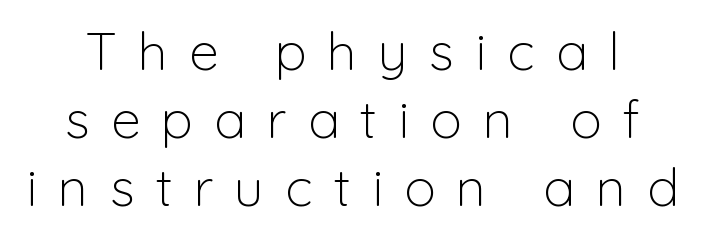
{"serif": "no", "italic": "no", "bold": "no", "weight": "light", "width": "normal", "stroke_contrast": "low", "x_height": "medium", "monospaced": "no", "underline": "no", "line_spacing": "normal", "line_spacing_ratio": 1.28, "letter_spacing": "wide", "letter_spacing_em": 0.4, "glyph_px": 53}
